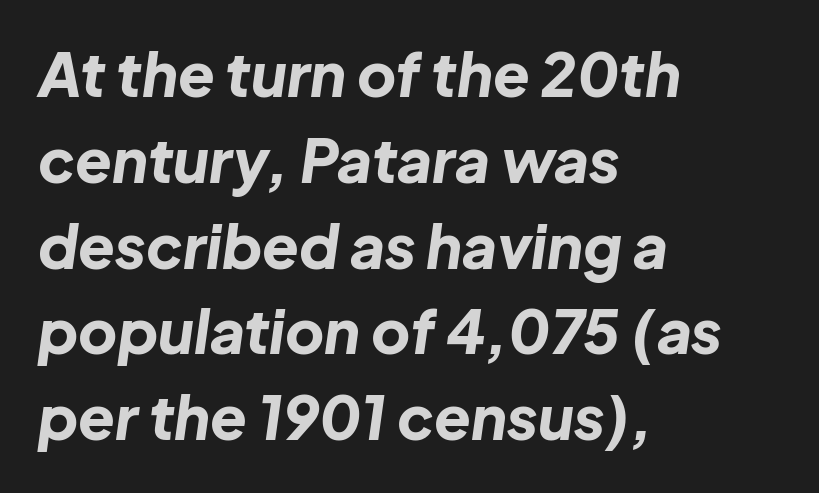
Notice how the stems are inclined rather than vertical — that's the hallmark of italics. These words are printed bold, with thick strokes throughout. Quick note: underline off. Letter spacing: default. Short and long lines alike share a common starting point at left. How would I describe the line gaps? Plain and ordinary.
